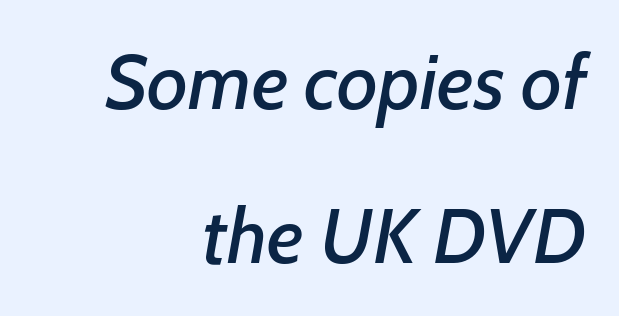
Q: Is the text italic (slanted)? A: Yes, it leans right by about 7 degrees.
Q: Is the text underlined? A: No.
Q: How is the paragraph aligned? A: Right-aligned.
Q: Is the spacing between letters normal or unusually wide? A: Normal.
Q: Is the spacing between lines tight, normal or loose? A: Loose.
Q: Width (condensed, normal, or wide)? A: Normal.
Q: Stroke contrast? A: Low.
Q: x-height? A: Medium.
Q: Monospaced? A: No.
